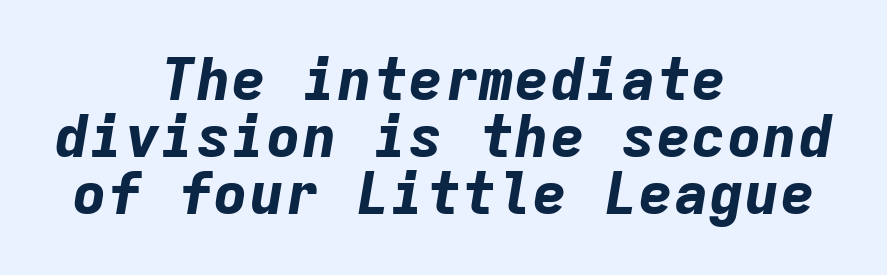
A clean baseline with only descenders dipping below it. These lines are rendered in a fixed-pitch font. Leading: reduced. The passage shown is emphatically bold. Does the lettering tilt? It does — this is italic. How are the letters spaced? Ordinarily, with no added tracking.
